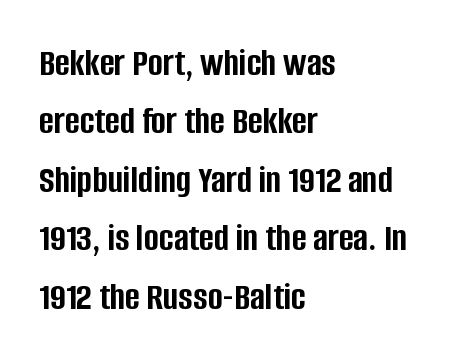
{"serif": "no", "italic": "no", "bold": "yes", "weight": "semibold", "width": "condensed", "stroke_contrast": "low", "x_height": "large", "monospaced": "no", "underline": "no", "align": "left", "line_spacing": "normal", "line_spacing_ratio": 1.46, "letter_spacing": "normal", "letter_spacing_em": 0.0, "glyph_px": 40}
